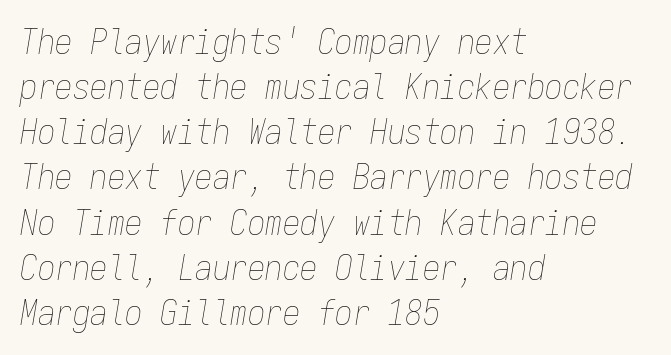
{"italic": "yes", "lean": "right", "slant_degrees": 9, "bold": "no", "weight": "thin", "width": "condensed", "stroke_contrast": "low", "x_height": "medium", "monospaced": "yes", "underline": "no", "align": "left", "line_spacing": "normal", "line_spacing_ratio": 1.29, "letter_spacing": "normal", "letter_spacing_em": 0.0, "glyph_px": 35}
